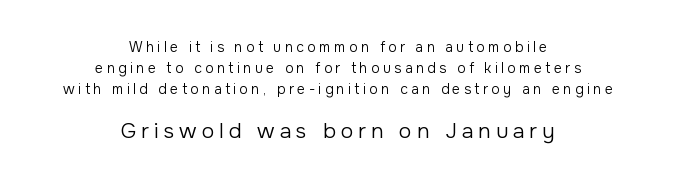
Q: Is the text bold? A: No.
Q: Is the text italic (slanted)? A: No, it is upright.
Q: Is the text underlined? A: No.
Q: How is the paragraph aligned? A: Centered.
Q: Is the spacing between letters normal or unusually wide? A: Unusually wide.
Q: Is the spacing between lines tight, normal or loose? A: Normal.
Q: Which block of text is set in a larger size, the first (top) or the second (bottom)? A: The second (bottom) one.
